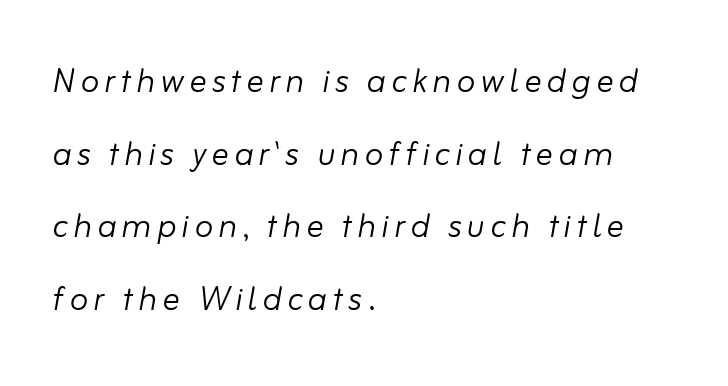
Q: Is the text bold? A: No.
Q: Is the text italic (slanted)? A: Yes, it leans right by about 10 degrees.
Q: Is the text underlined? A: No.
Q: How is the paragraph aligned? A: Left-aligned.
Q: Is the spacing between lines tight, normal or loose? A: Normal.
Q: Width (condensed, normal, or wide)? A: Normal.
Q: Stroke contrast? A: Low.
Q: x-height? A: Small.
Q: Monospaced? A: No.
